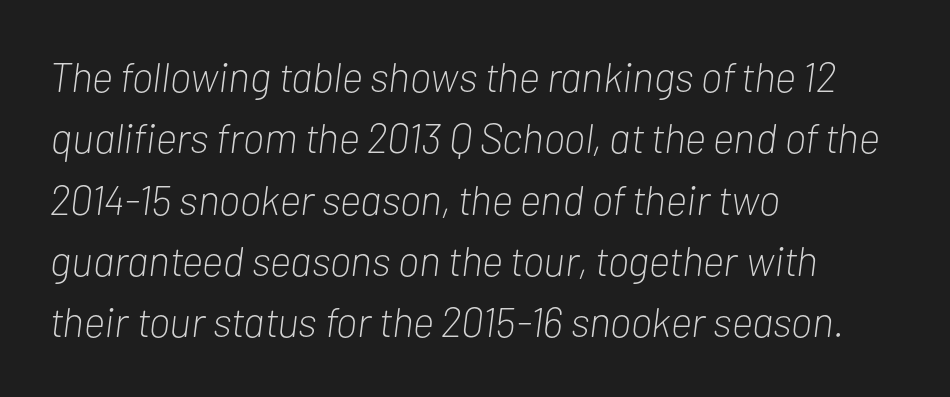
Is this a heavy cut? Hardly; it is regular or lighter. The lines in this sample share a left origin and differ only in where they stop. Reading down the column, the eye jumps a familiar distance to each next line. The face used here is rendered with its standard letterfit.
